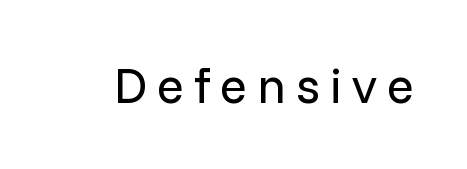
Character widths vary here, with narrow letters taking less room than wide ones. The letters carry no serifs — their stems end cleanly without finishing strokes. It's the straight-up-and-down kind of type. The line texture is sparse and dotted thanks to wide tracking. A quiet, ordinary-to-light weight characterises the typeface. Clear beneath every line of the passage.
